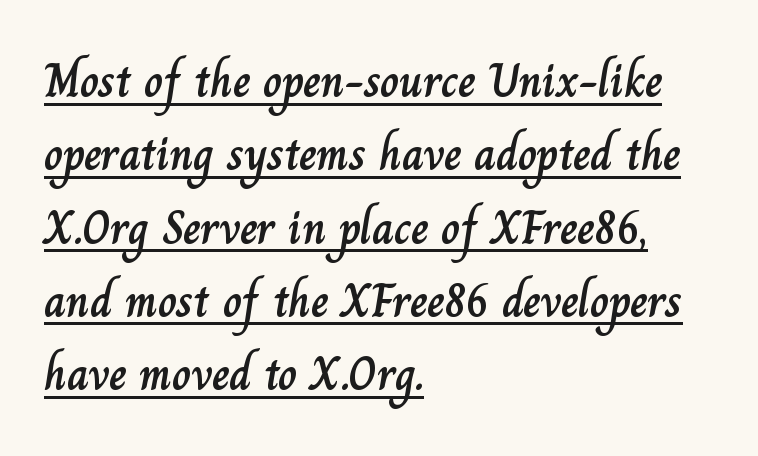
{"width": "normal", "stroke_contrast": "low", "x_height": "small", "monospaced": "no", "underline": "yes", "align": "left", "line_spacing": "normal", "line_spacing_ratio": 1.56, "letter_spacing": "normal", "letter_spacing_em": 0.0, "glyph_px": 47}
